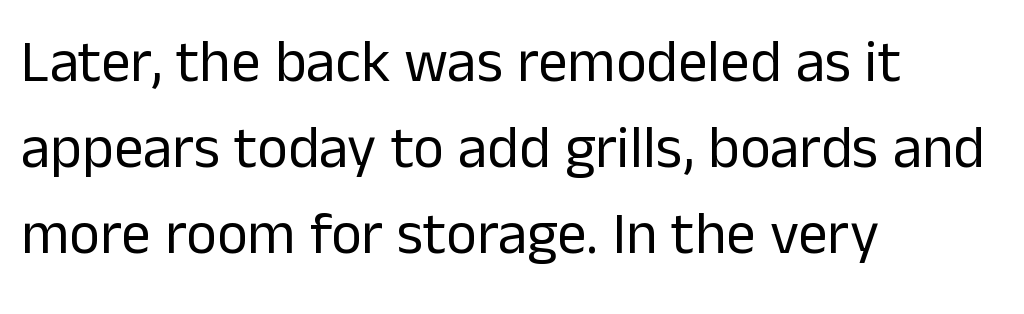
The image shows 59 px regular-weight sans-serif type, upright; set left-aligned, normal line spacing (1.46x), normal letter spacing, not underlined; low stroke contrast and a medium x-height.
